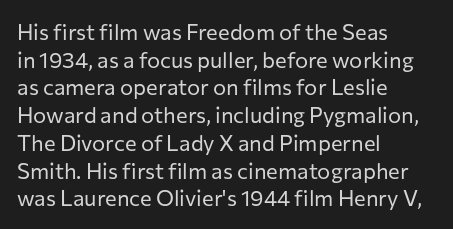
{"italic": "no", "bold": "no", "underline": "no", "align": "left", "line_spacing": "normal", "line_spacing_ratio": 1.26, "letter_spacing": "normal", "letter_spacing_em": 0.0, "glyph_px": 22}
